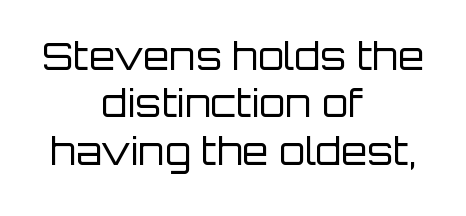
Q: Is the text bold? A: No.
Q: Is the text italic (slanted)? A: No, it is upright.
Q: Is the typeface a serif or a sans-serif typeface? A: Sans-serif.
Q: Is the text underlined? A: No.
Q: How is the paragraph aligned? A: Centered.
Q: Is the spacing between letters normal or unusually wide? A: Normal.
Q: Is the spacing between lines tight, normal or loose? A: Normal.
Q: Width (condensed, normal, or wide)? A: Normal.
Q: Stroke contrast? A: Low.
Q: x-height? A: Large.
Q: Monospaced? A: No.
